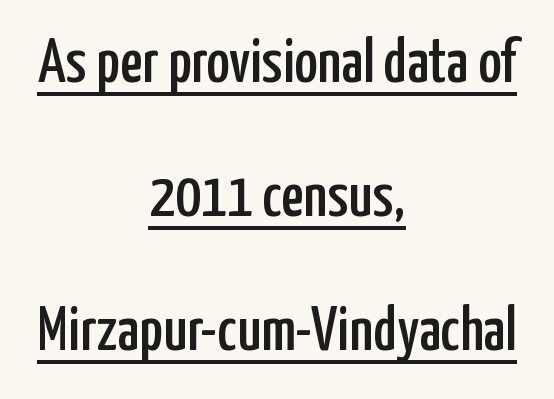
Leftover space on each line is divided equally before and after the words. Summary of vertical rhythm: relaxed, with wide interline spacing. These lines are rendered in a variable-pitch font. Is there an underline? Yes — a line sits under the letters. Italic? Not at all — the glyphs are vertical. These lines keep a tight, regular rhythm from letter to letter.
